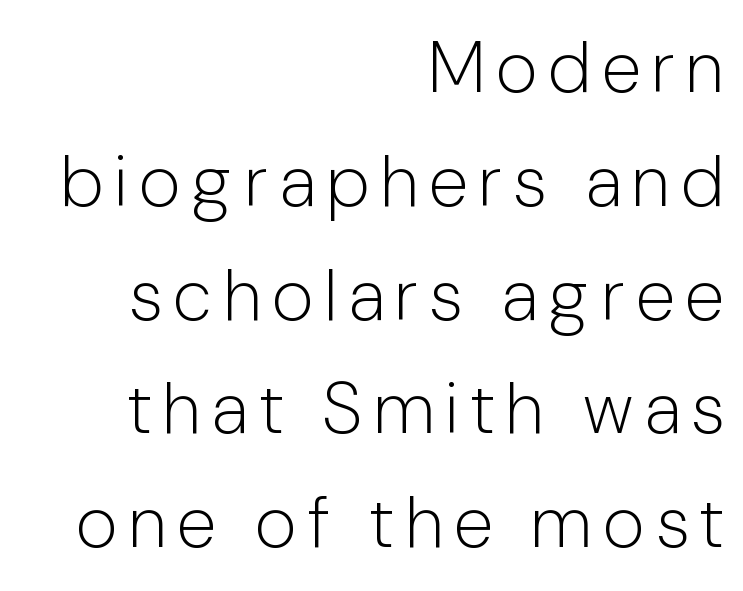
Clear beneath every line of the passage. Unbolded letterforms with no extra heft. The type family on display is of the sans-serif kind. The typesetter chose a ragged-left arrangement here. The rows are spaced the way most documents space them.
